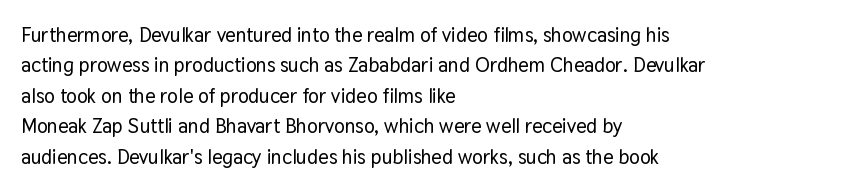
The image shows 20 px text type, upright; set left-aligned, normal line spacing (1.52x), normal letter spacing, not underlined.
